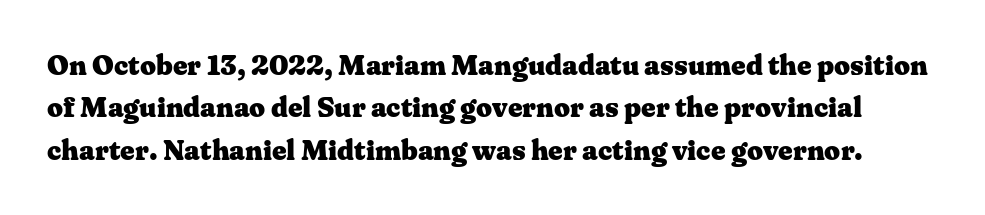
Typesetter's note: full bold, strokes at maximum text heaviness. To sum up the face: it has serifs. The passage shown is typed in a proportional face where columns would drift. Each new line begins a customary step beneath the previous one.
